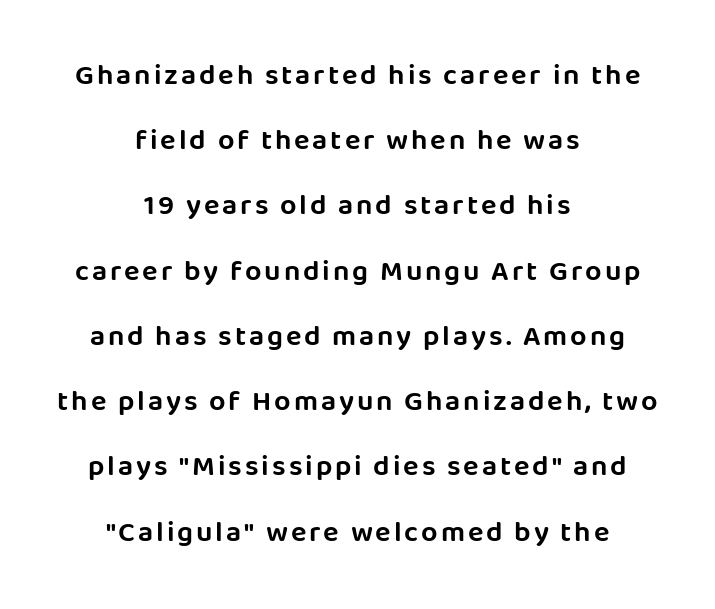
The image shows 29 px sans-serif type, upright; set centered, loose line spacing (2.25x), not underlined; low stroke contrast and a large x-height.
